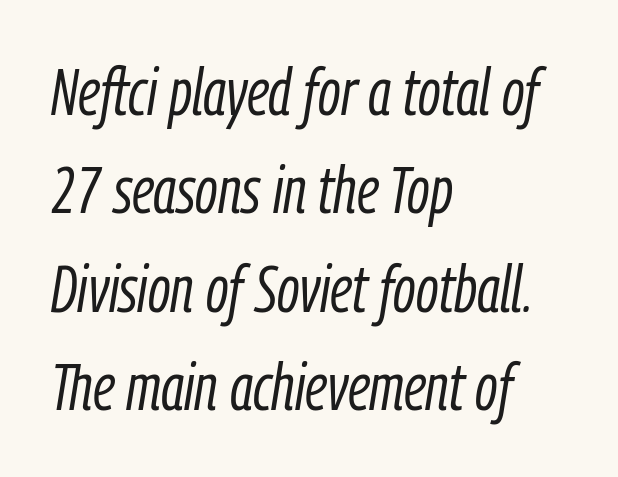
Q: Is the text bold? A: No.
Q: Is the text italic (slanted)? A: Yes, it leans right by about 9 degrees.
Q: Is the text underlined? A: No.
Q: How is the paragraph aligned? A: Left-aligned.
Q: Is the spacing between letters normal or unusually wide? A: Normal.
Q: Is the spacing between lines tight, normal or loose? A: Normal.
Q: Width (condensed, normal, or wide)? A: Condensed.
Q: Stroke contrast? A: Low.
Q: x-height? A: Medium.
Q: Monospaced? A: No.
